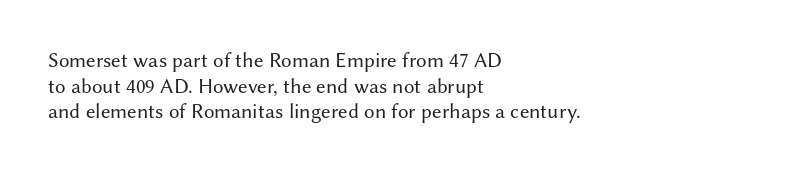
Does extra space separate the letters? No, they use regular spacing. The passage is arranged the way most books set body copy — flush left. The area under the type is left untouched. The face looks like a standard text weight, possibly lighter. Notice how the stems are strictly vertical — no italics here.
